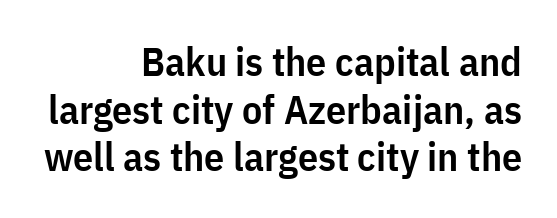
Q: Is the text bold? A: Semi-bold.
Q: Is the text italic (slanted)? A: No, it is upright.
Q: Is the typeface a serif or a sans-serif typeface? A: Sans-serif.
Q: Is the text underlined? A: No.
Q: How is the paragraph aligned? A: Right-aligned.
Q: Is the spacing between letters normal or unusually wide? A: Normal.
Q: Width (condensed, normal, or wide)? A: Condensed.
Q: Stroke contrast? A: Low.
Q: x-height? A: Medium.
Q: Monospaced? A: No.
